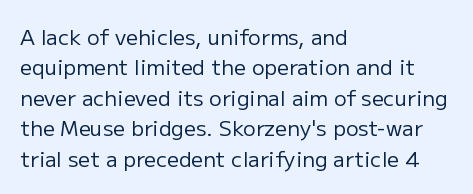
The image shows 21 px text type, upright; set left-aligned, normal line spacing (1.45x), normal letter spacing, not underlined.
